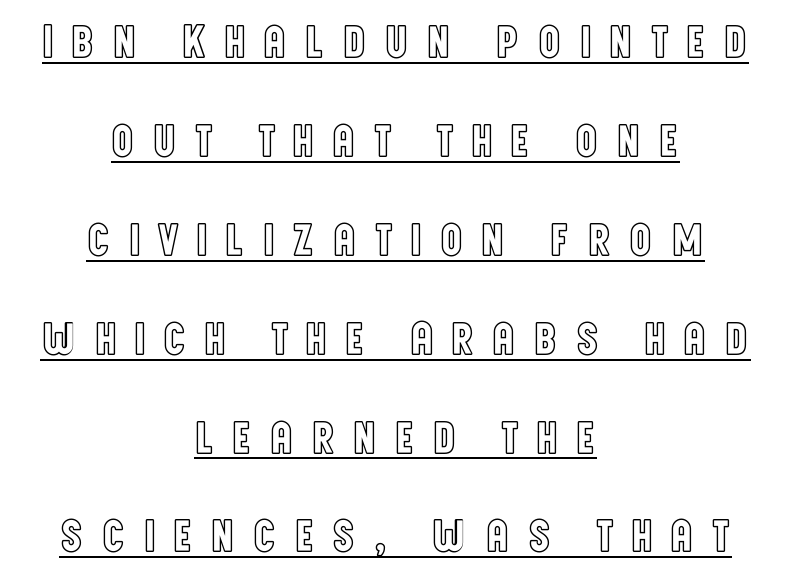
The image shows 46 px condensed type, upright; set centered, loose line spacing (2.15x), unusually wide letter spacing (+0.37 em), underlined; a large x-height.
